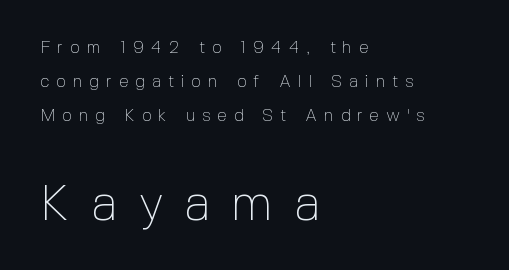
Q: Is the text bold? A: No.
Q: Is the text italic (slanted)? A: No, it is upright.
Q: Is the typeface a serif or a sans-serif typeface? A: Sans-serif.
Q: Is the text underlined? A: No.
Q: How is the paragraph aligned? A: Left-aligned.
Q: Is the spacing between letters normal or unusually wide? A: Unusually wide.
Q: Is the spacing between lines tight, normal or loose? A: Loose.
Q: Which block of text is set in a larger size, the first (top) or the second (bottom)? A: The second (bottom) one.
Q: Width (condensed, normal, or wide)? A: Normal.
Q: x-height? A: Medium.
Q: Monospaced? A: No.
